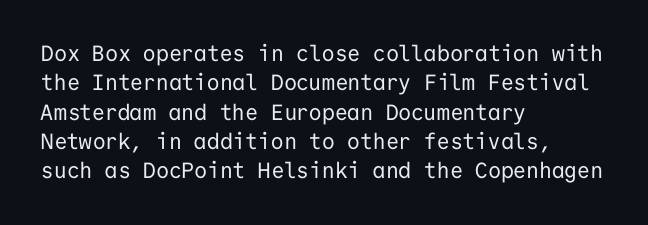
{"italic": "no", "bold": "no", "underline": "no", "align": "left", "line_spacing": "normal", "line_spacing_ratio": 1.33, "letter_spacing": "normal", "letter_spacing_em": 0.0, "glyph_px": 22}
